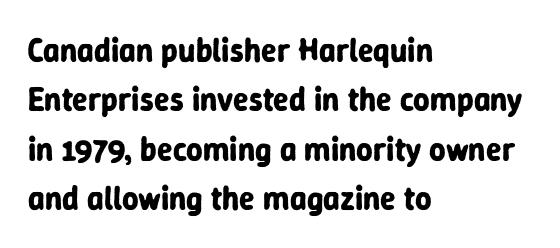
The baseline area is clear. The passage shown is typed in a proportional face where columns would drift. Italic: no, the glyphs are upright roman. These words are printed bold, with thick strokes throughout. This sample keeps an unexceptional amount of space between lines.
